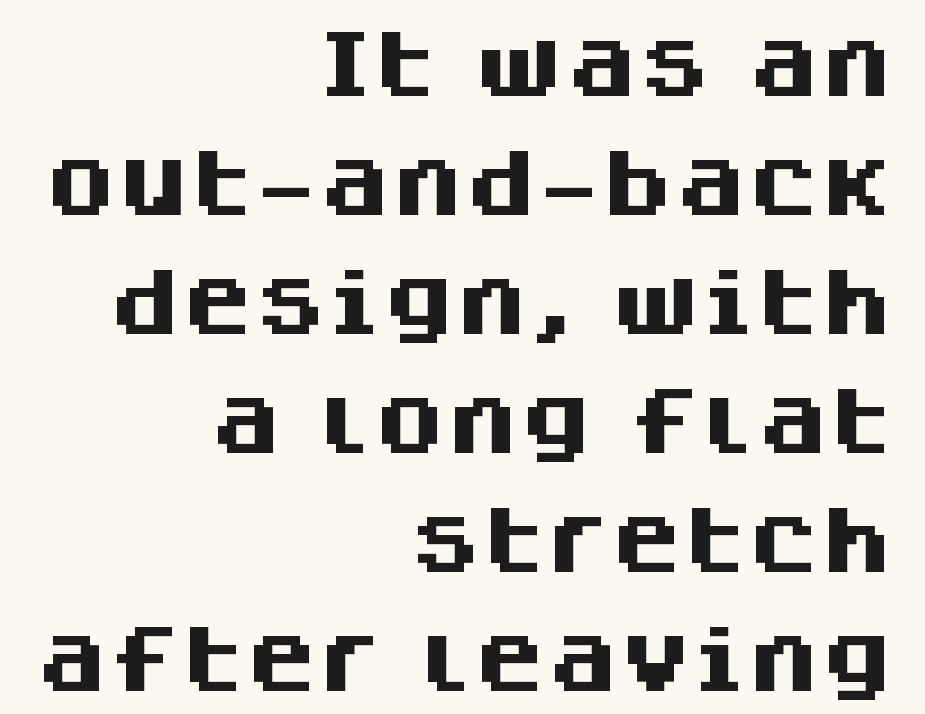
{"serif": "no", "italic": "no", "bold": "yes", "weight": "heavy", "width": "normal", "stroke_contrast": "medium", "x_height": "large", "monospaced": "no", "underline": "no", "align": "right", "line_spacing": "normal", "line_spacing_ratio": 1.63, "letter_spacing": "normal", "letter_spacing_em": 0.0, "glyph_px": 73}
